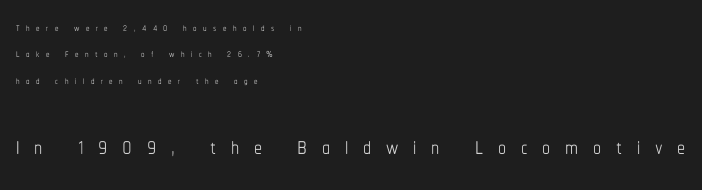
Any mark beneath the type? The region is blank. The composition opens small and finishes big. Teacher's note: observe the even left margin — that is flush-left alignment. These lines are rendered in a variable-pitch font.
